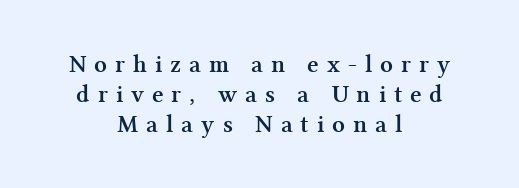
The image shows 25 px bold type, upright; set centered, line spacing 1.2x, unusually wide letter spacing (+0.32 em), not underlined.
